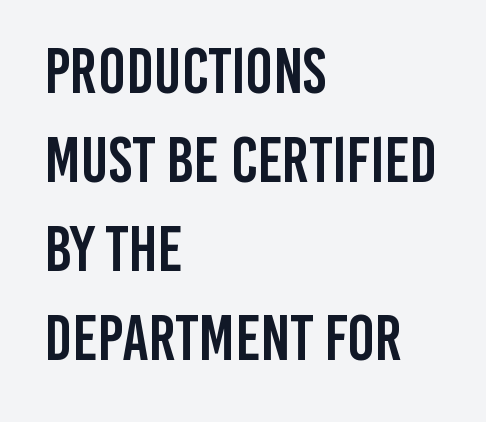
The image shows 65 px condensed sans-serif type, upright; set left-aligned, normal line spacing (1.37x), normal letter spacing, not underlined; low stroke contrast and a large x-height.
